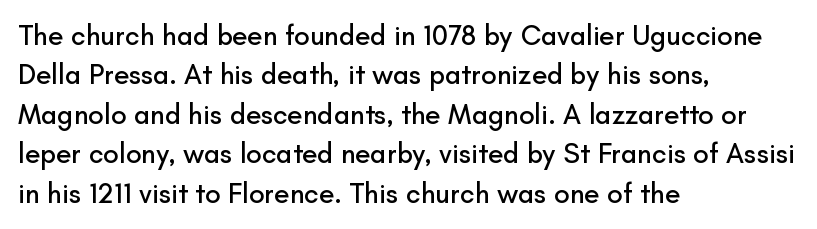
Notice how descenders clear the ascenders below comfortably — that's standard leading. This rendering employs a face without finishing strokes, i.e., a sans-serif. The type sits square on the baseline with zero lean. Varying glyph widths throughout — classic text-font behaviour.
